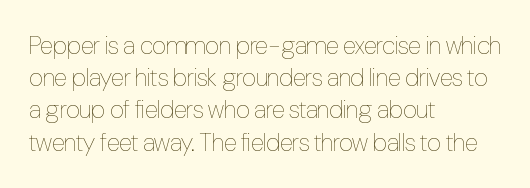
The image shows 25 px text type, upright; set left-aligned, normal line spacing (1.29x), normal letter spacing, not underlined.
